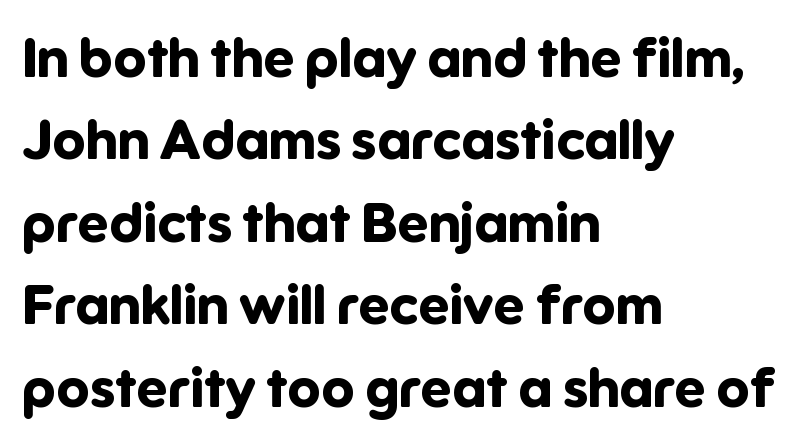
Q: Is the text bold? A: Yes.
Q: Is the text italic (slanted)? A: No, it is upright.
Q: Is the typeface a serif or a sans-serif typeface? A: Sans-serif.
Q: Is the text underlined? A: No.
Q: How is the paragraph aligned? A: Left-aligned.
Q: Is the spacing between letters normal or unusually wide? A: Normal.
Q: Is the spacing between lines tight, normal or loose? A: Normal.
Q: Width (condensed, normal, or wide)? A: Normal.
Q: Stroke contrast? A: Low.
Q: x-height? A: Medium.
Q: Monospaced? A: No.
